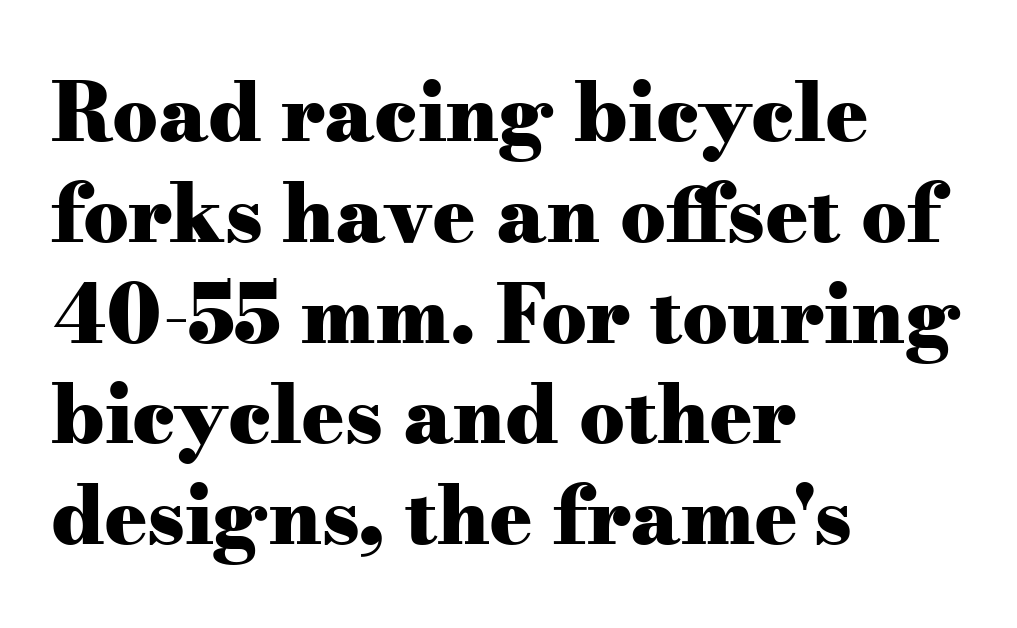
The image shows 80 px heavy, wide serif type, upright; set left-aligned, normal line spacing (1.26x), normal letter spacing, not underlined; medium stroke contrast and a small x-height.
